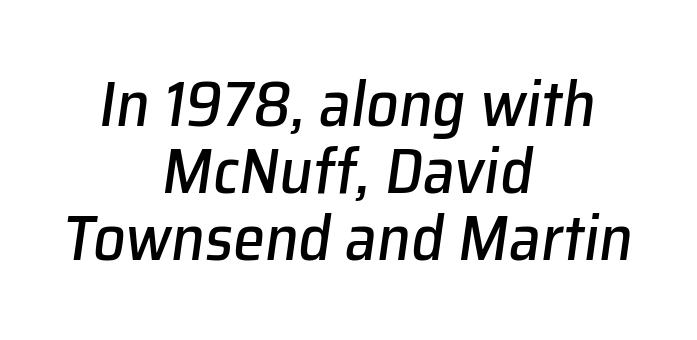
The image shows 64 px text type, italic (leaning right); set centered, tight line spacing (1.05x), normal letter spacing, not underlined; low stroke contrast and a medium x-height.
